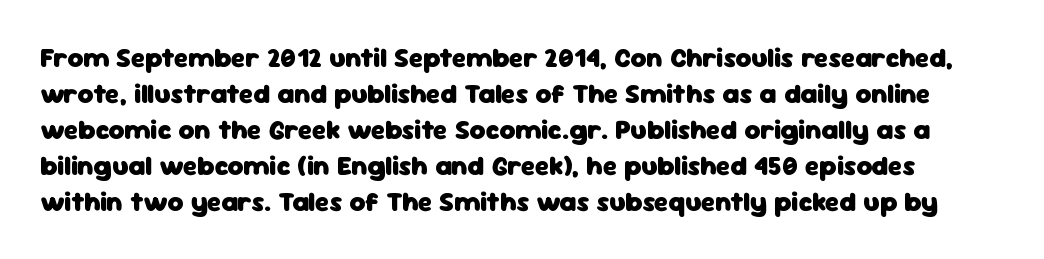
The image shows 27 px bold type, upright; set normal line spacing (1.33x), normal letter spacing, not underlined.
